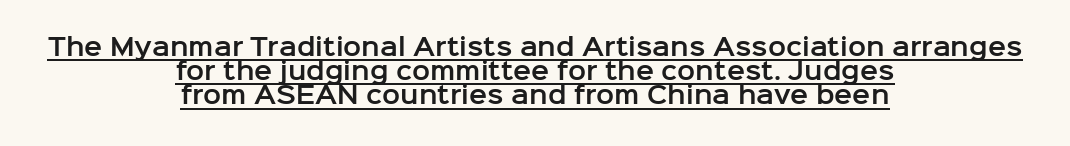
The image shows 24 px text type, upright; set centered, tight line spacing (1.01x), normal letter spacing, underlined.
